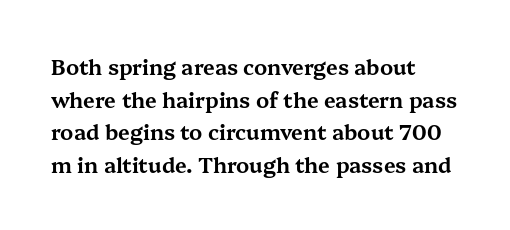
{"italic": "no", "underline": "no", "align": "left", "line_spacing": "normal", "line_spacing_ratio": 1.55, "letter_spacing": "normal", "letter_spacing_em": 0.0, "glyph_px": 21}
